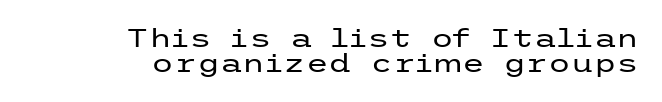
Is the stroke heavy? The answer is a plain regular-or-lighter. The type sits square on the baseline with zero lean. Baseline-to-baseline distance is barely more than the letter height. The words here are not underlined. Is the block centered? No — it sits flush against the right margin.
